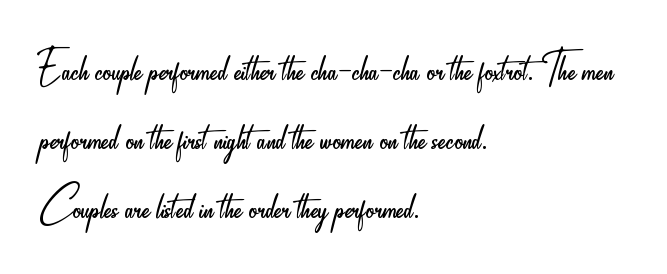
{"serif": "no", "bold": "no", "weight": "light", "width": "condensed", "stroke_contrast": "low", "x_height": "small", "monospaced": "no", "underline": "no", "align": "left", "line_spacing": "normal", "line_spacing_ratio": 1.28, "letter_spacing": "normal", "letter_spacing_em": 0.0, "glyph_px": 54}
